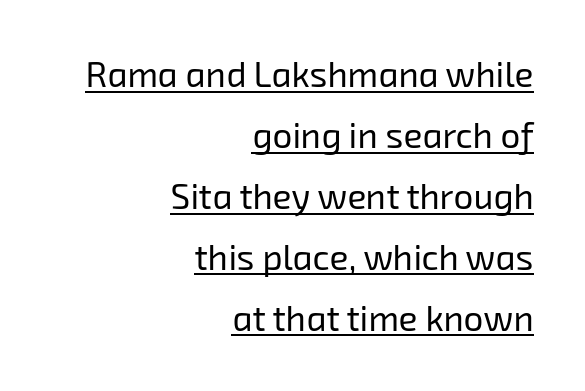
The image shows 35 px regular-weight sans-serif type; set right-aligned, line spacing 1.74x, normal letter spacing, underlined; low stroke contrast and a medium x-height.
